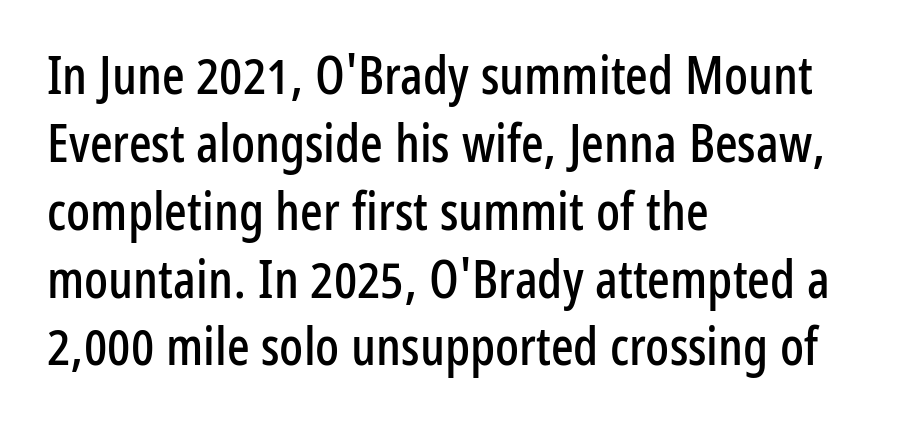
The image shows 53 px condensed sans-serif type, upright; set left-aligned, normal line spacing (1.28x), normal letter spacing, not underlined; low stroke contrast and a medium x-height.
